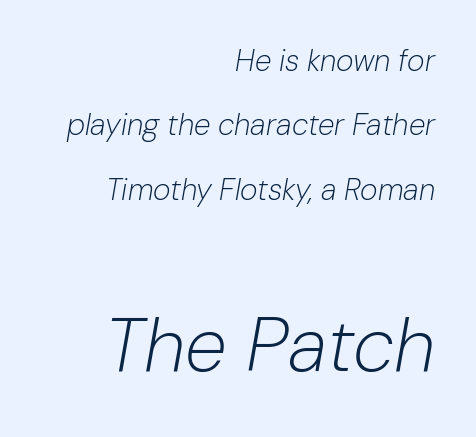
The image shows 76 px light type, italic (leaning right); set right-aligned, loose line spacing (2.15x), normal letter spacing, not underlined; the second (bottom) block is 2.53x larger; low stroke contrast and a medium x-height.
